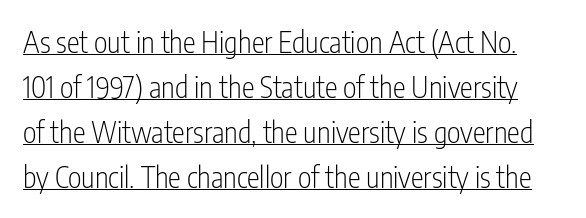
Q: Is the text bold? A: No.
Q: Is the text italic (slanted)? A: No, it is upright.
Q: Is the typeface a serif or a sans-serif typeface? A: Sans-serif.
Q: Is the text underlined? A: Yes.
Q: Is the spacing between letters normal or unusually wide? A: Normal.
Q: Is the spacing between lines tight, normal or loose? A: Normal.
Q: Width (condensed, normal, or wide)? A: Condensed.
Q: Stroke contrast? A: Low.
Q: x-height? A: Medium.
Q: Monospaced? A: No.
